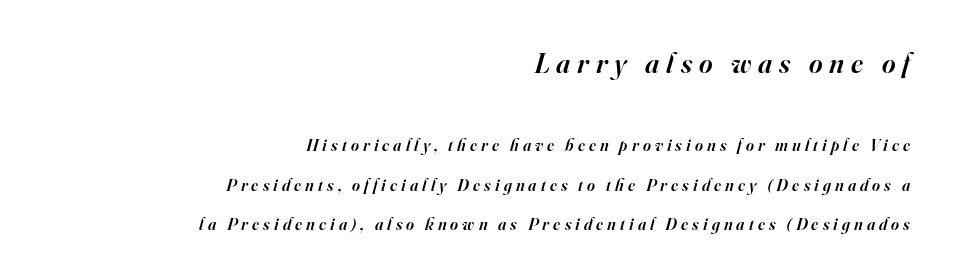
The image shows 29 px semibold serif type, italic (leaning right); set right-aligned, loose line spacing (2.32x), unusually wide letter spacing (+0.24 em), not underlined; the first (top) block is 1.71x larger; high stroke contrast and a small x-height.
